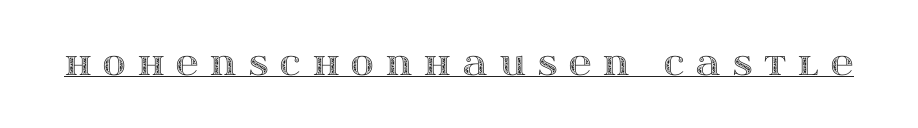
{"italic": "no", "width": "wide", "x_height": "large", "monospaced": "no", "underline": "yes", "letter_spacing": "wide", "letter_spacing_em": 0.39, "glyph_px": 31}
